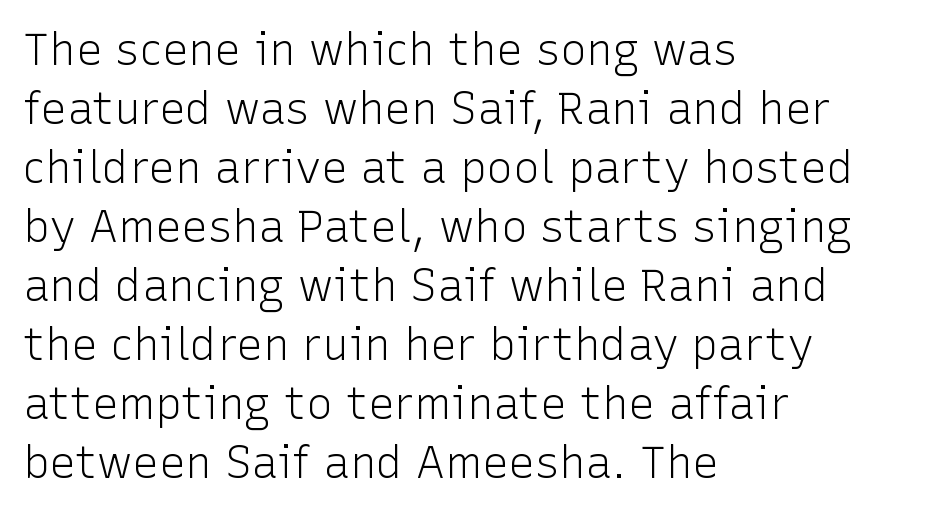
Character widths vary here, with narrow letters taking less room than wide ones. Ink coverage per letter is moderate at most. Typeset ragged right — the left edge is the straight one. Upright lettering throughout.
